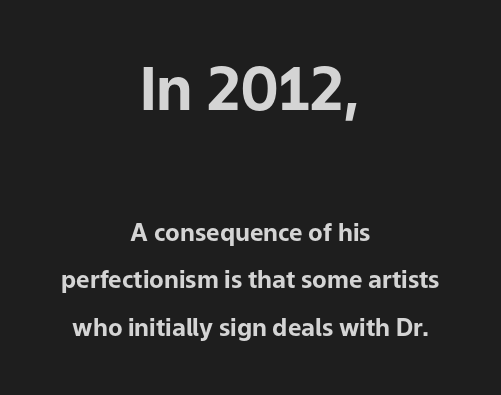
Spacing verdict: proportional, widths tailored to each character. Line starts and ends both wander, symmetrically. On the weight axis this lands at bold, roughly 700. Each letter's strokes conclude bluntly, with no projecting serifs. One glance says open: line gaps are wider than usual. Top chunk: large. Bottom chunk: small.
